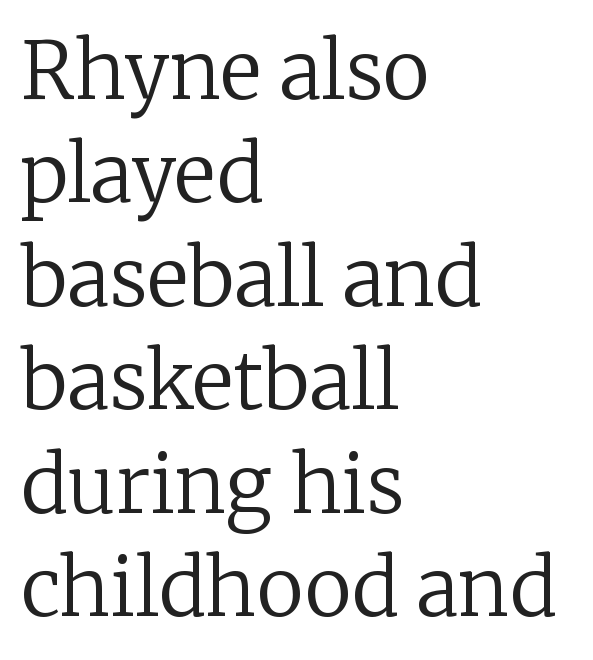
Q: Is the text bold? A: No.
Q: Is the text italic (slanted)? A: No, it is upright.
Q: Is the typeface a serif or a sans-serif typeface? A: Serif.
Q: Is the text underlined? A: No.
Q: How is the paragraph aligned? A: Left-aligned.
Q: Is the spacing between letters normal or unusually wide? A: Normal.
Q: Is the spacing between lines tight, normal or loose? A: Normal.
Q: Width (condensed, normal, or wide)? A: Normal.
Q: Stroke contrast? A: Low.
Q: x-height? A: Medium.
Q: Monospaced? A: No.
